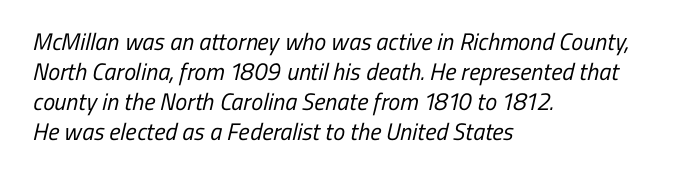
The image shows 24 px text type; set left-aligned, normal line spacing (1.25x), normal letter spacing, not underlined.
